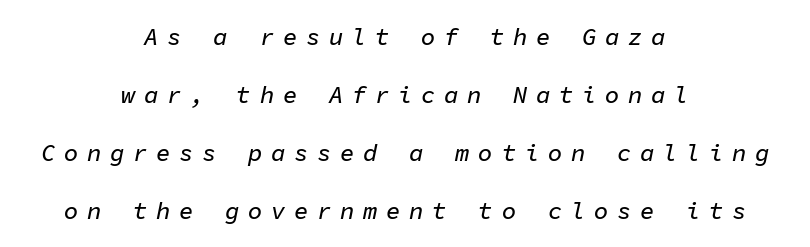
Q: Is the text italic (slanted)? A: Yes, it leans right by about 11 degrees.
Q: Is the text underlined? A: No.
Q: How is the paragraph aligned? A: Centered.
Q: Is the spacing between letters normal or unusually wide? A: Unusually wide.
Q: Is the spacing between lines tight, normal or loose? A: Loose.
